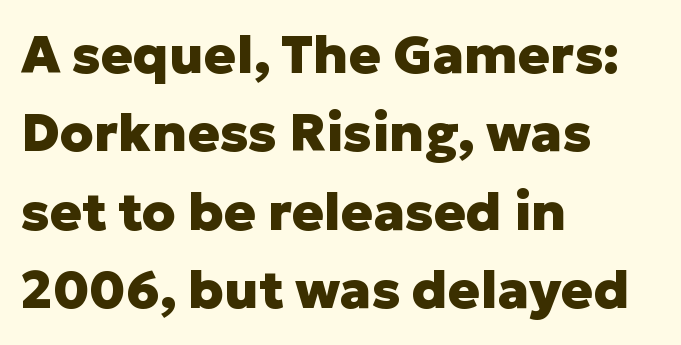
{"serif": "no", "italic": "no", "bold": "yes", "weight": "heavy", "width": "normal", "stroke_contrast": "low", "x_height": "medium", "monospaced": "no", "underline": "no", "align": "left", "line_spacing": "normal", "line_spacing_ratio": 1.48, "letter_spacing": "normal", "letter_spacing_em": 0.0, "glyph_px": 53}
